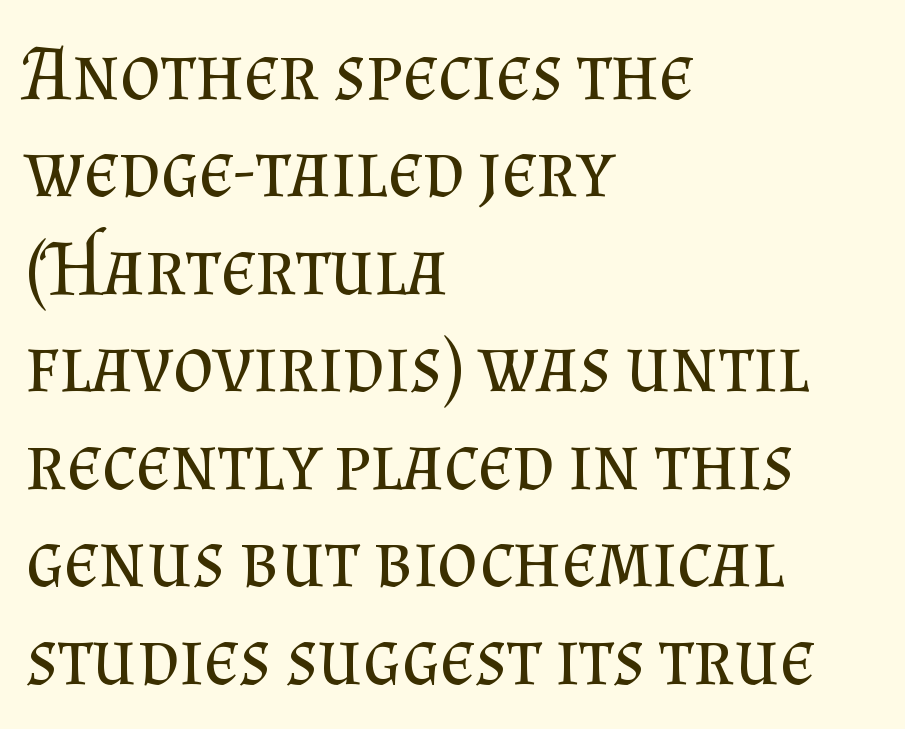
The image shows 78 px regular-weight serif type, upright; set left-aligned, normal line spacing (1.25x), normal letter spacing, not underlined; medium stroke contrast and a small x-height.
